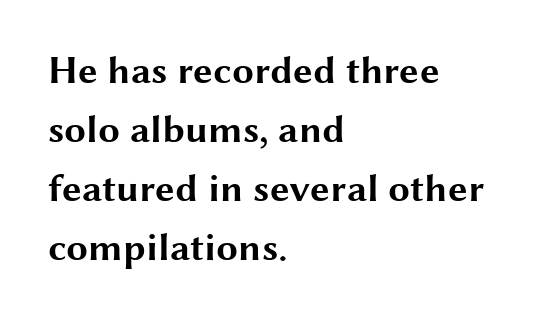
The image shows 39 px bold, wide sans-serif type, upright; set left-aligned, normal line spacing (1.51x), normal letter spacing, not underlined; medium stroke contrast and a medium x-height.
